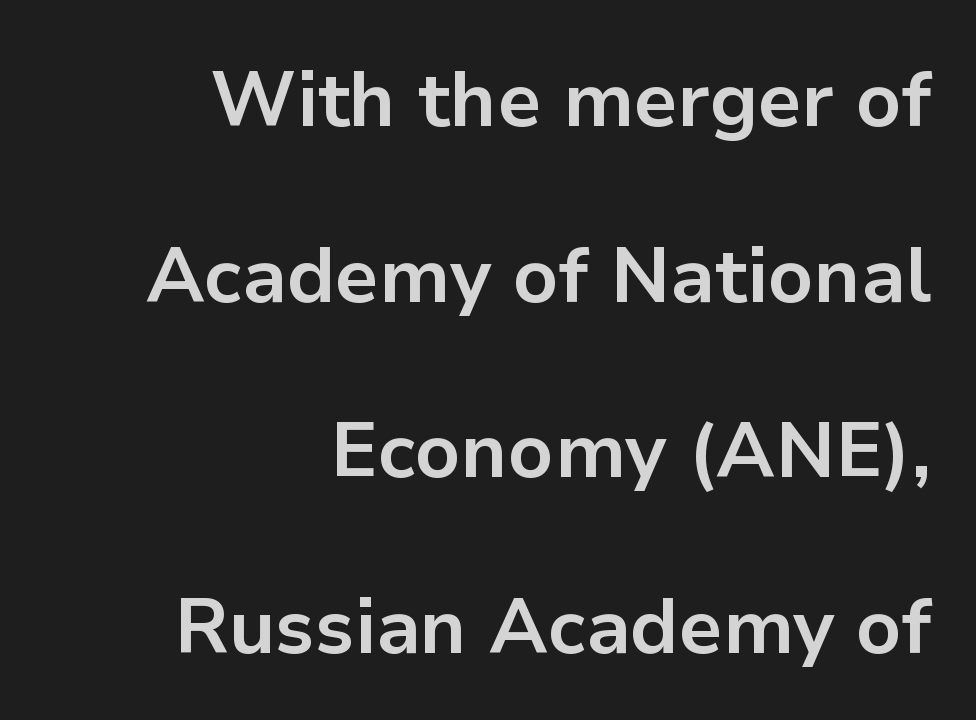
Caption: multi-line text, flush right, ragged left. Rule under the text: the space is simply empty. Rows of type keep a wide berth in the vertical direction. This sample uses an upright cut, with every glyph sitting square on the baseline. Looks like regular typesetting: each glyph gets only the width it needs.
